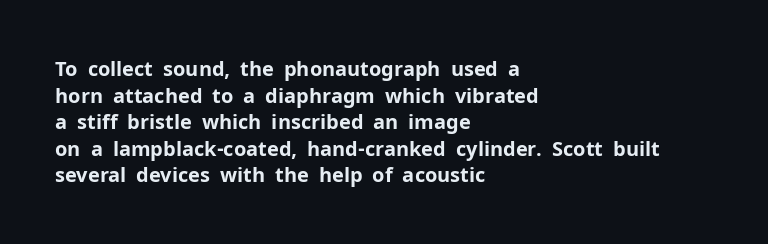
The image shows 20 px bold type, upright; set left-aligned, normal line spacing (1.33x), normal letter spacing, not underlined.
